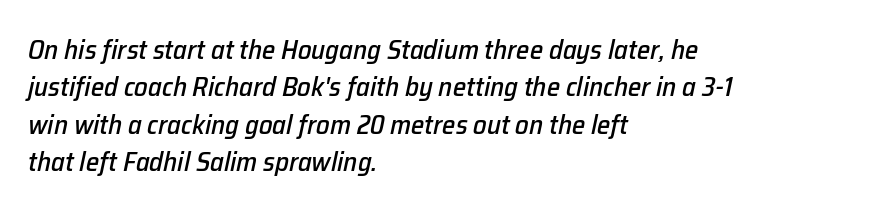
The image shows 27 px text type, italic (leaning right); set left-aligned, normal line spacing (1.38x), normal letter spacing, not underlined.
